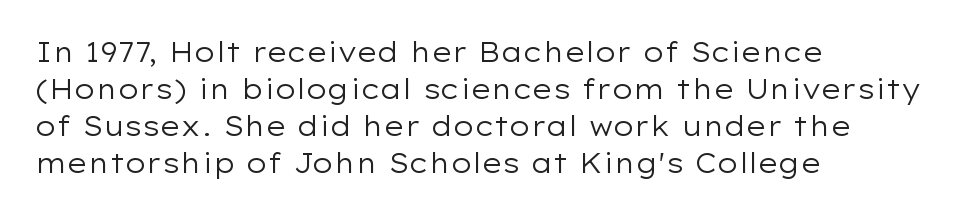
Q: Is the text bold? A: No.
Q: Is the text italic (slanted)? A: No, it is upright.
Q: Is the text underlined? A: No.
Q: How is the paragraph aligned? A: Left-aligned.
Q: Is the spacing between letters normal or unusually wide? A: Normal.
Q: Is the spacing between lines tight, normal or loose? A: Normal.
